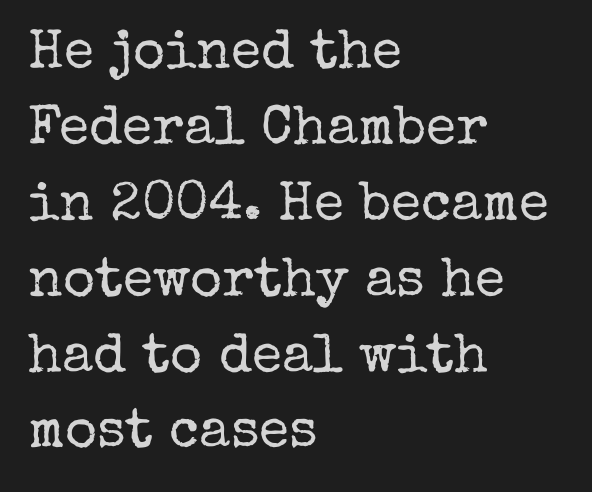
The image shows 55 px regular-weight serif type, upright; set left-aligned, normal line spacing (1.38x), normal letter spacing, not underlined; low stroke contrast and a medium x-height.
